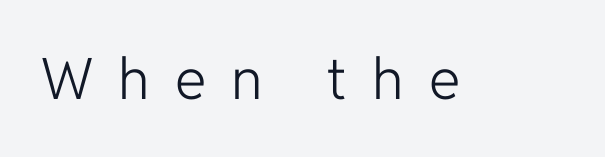
Q: Is the text bold? A: No.
Q: Is the text italic (slanted)? A: No, it is upright.
Q: Is the typeface a serif or a sans-serif typeface? A: Sans-serif.
Q: Is the text underlined? A: No.
Q: Is the spacing between letters normal or unusually wide? A: Unusually wide.
Q: Width (condensed, normal, or wide)? A: Normal.
Q: Stroke contrast? A: Low.
Q: x-height? A: Medium.
Q: Monospaced? A: No.
